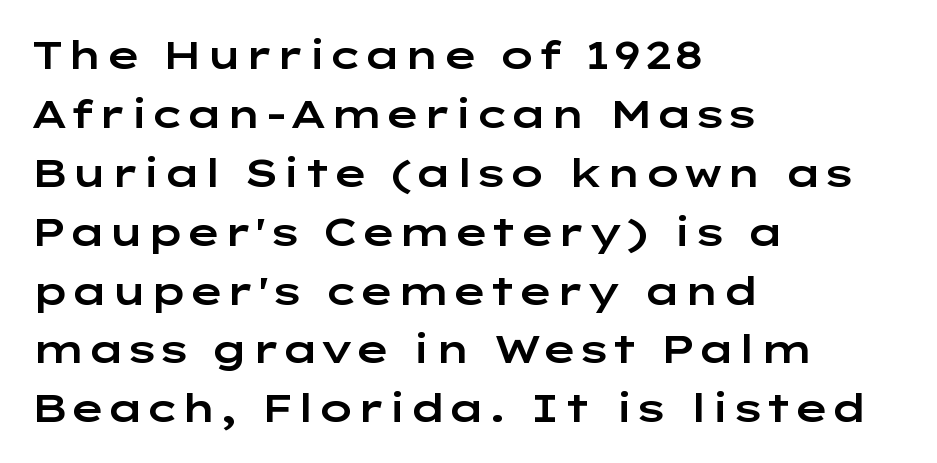
These lines keep a tight, regular rhythm from letter to letter. Varying glyph widths throughout — classic text-font behaviour. Horizontally, the lines are justified to the leading edge only. This sample uses a sans-serif face.
